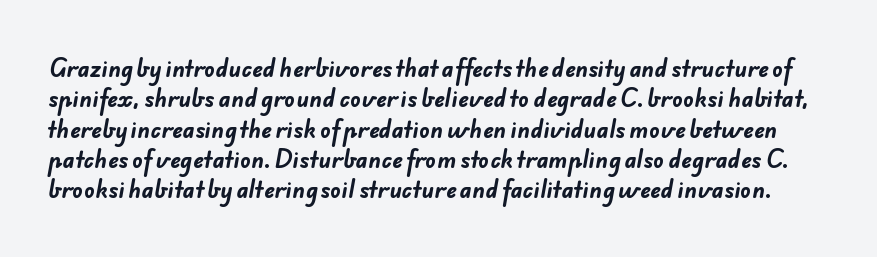
The image shows 22 px bold type; set normal line spacing (1.38x), normal letter spacing, not underlined.
